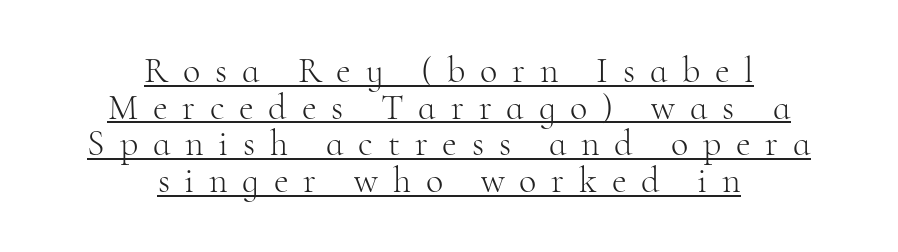
The image shows 36 px light serif type, upright; set centered, tight line spacing (1.02x), unusually wide letter spacing (+0.41 em), underlined; high stroke contrast and a small x-height.
